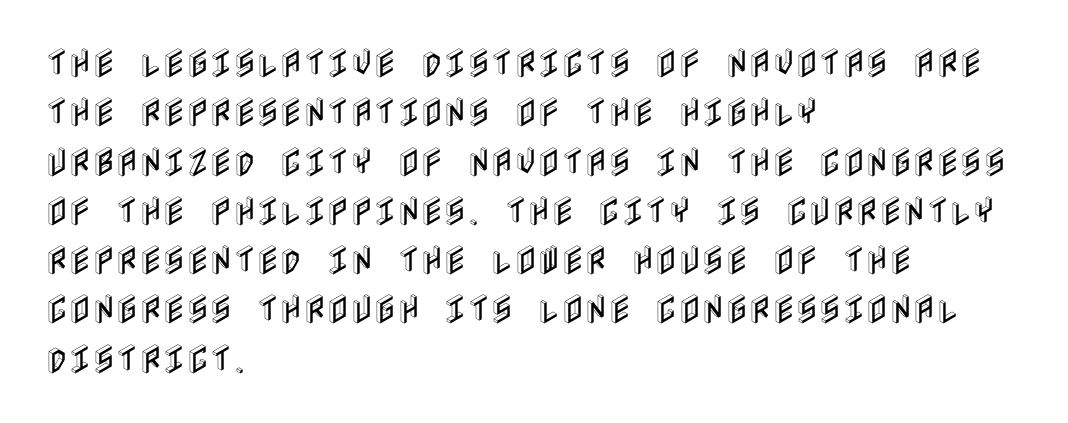
The image shows 32 px condensed type, upright; set left-aligned, normal line spacing (1.54x), normal letter spacing, not underlined; a large x-height.
